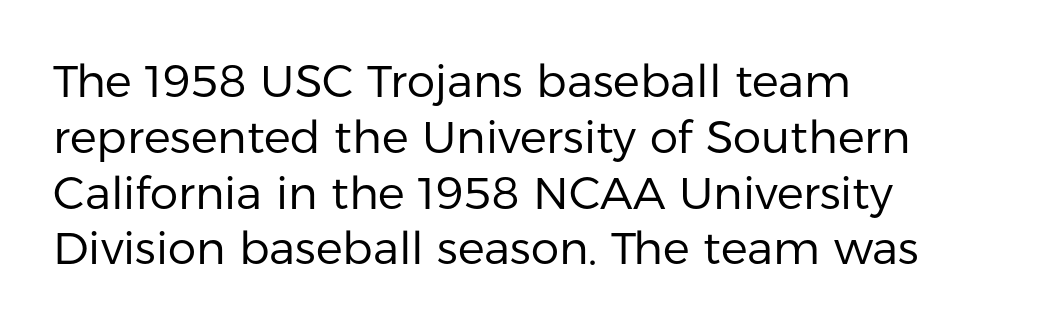
Q: Is the text bold? A: No.
Q: Is the text italic (slanted)? A: No, it is upright.
Q: Is the typeface a serif or a sans-serif typeface? A: Sans-serif.
Q: Is the text underlined? A: No.
Q: How is the paragraph aligned? A: Left-aligned.
Q: Is the spacing between letters normal or unusually wide? A: Normal.
Q: Width (condensed, normal, or wide)? A: Normal.
Q: Stroke contrast? A: Low.
Q: x-height? A: Medium.
Q: Monospaced? A: No.
